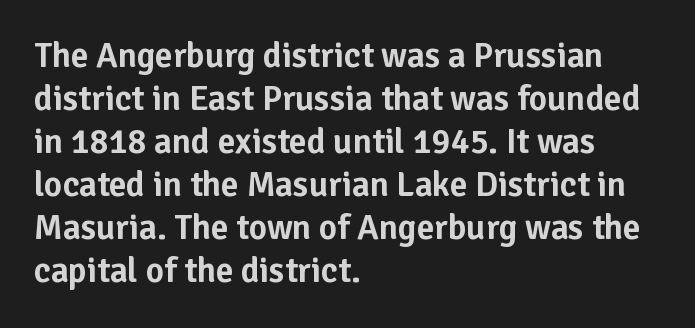
The image shows 35 px sans-serif type, upright; set left-aligned, line spacing 1.23x, normal letter spacing, not underlined; low stroke contrast and a medium x-height.
